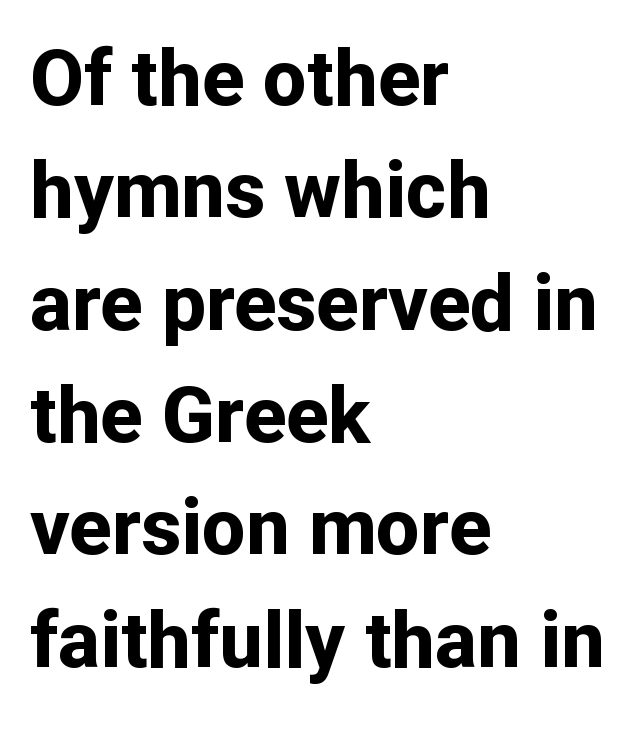
{"serif": "no", "italic": "no", "bold": "yes", "weight": "bold", "width": "normal", "stroke_contrast": "low", "x_height": "medium", "monospaced": "no", "underline": "no", "align": "left", "line_spacing": "normal", "line_spacing_ratio": 1.44, "letter_spacing": "normal", "letter_spacing_em": 0.0, "glyph_px": 78}
